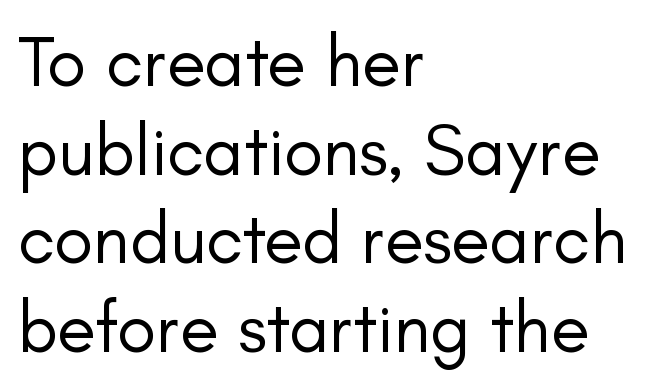
Is this a sans? Yes — the strokes have no serifs. The area under the type is left untouched. Spacing verdict: proportional, widths tailored to each character. Is the block centered? No — it sits flush against the left margin. This is the regular roman posture of the typeface. The letterforms sit at book weight or below.
